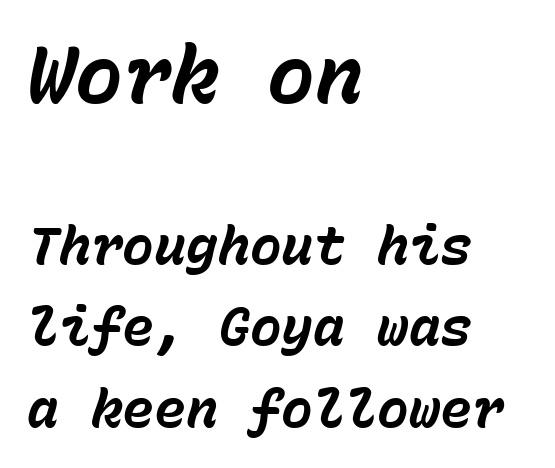
Does the weight exceed regular? Yes, all the way to bold. The letters are slanted; this is an italic face. A typesetter would call this zero additional tracking. Fixed-width glyphs throughout — classic coding-font behaviour.
